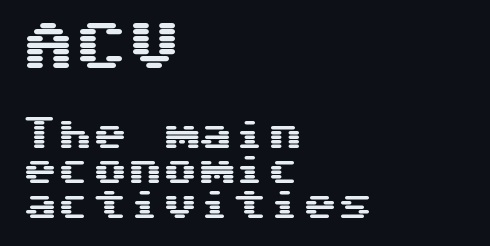
The image shows 53 px wide sans-serif type, upright, monospaced; set left-aligned, tight line spacing (1.0x), normal letter spacing, not underlined; the first (top) block is 1.51x larger; medium stroke contrast and a medium x-height.
